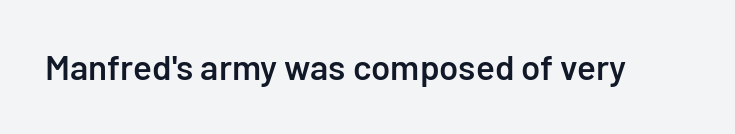
{"serif": "no", "italic": "no", "bold": "semi", "weight": "semibold", "width": "normal", "stroke_contrast": "low", "x_height": "medium", "monospaced": "no", "underline": "no", "letter_spacing": "normal", "letter_spacing_em": 0.0, "glyph_px": 35}
